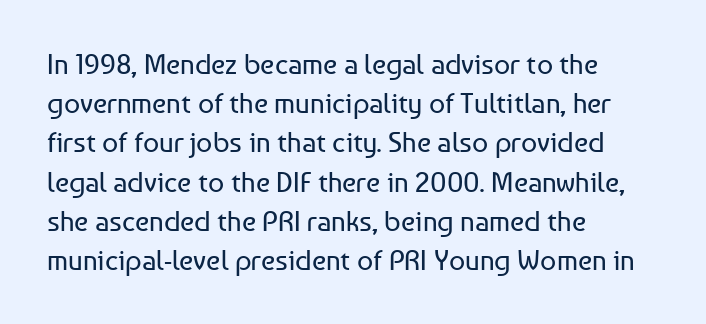
The image shows 28 px regular-weight sans-serif type, upright; set left-aligned, normal line spacing (1.4x), normal letter spacing, not underlined; low stroke contrast and a medium x-height.
